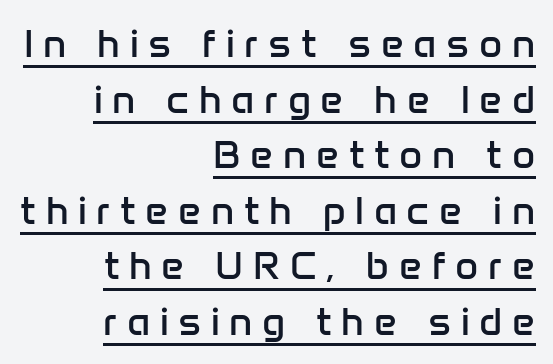
Q: Is the text bold? A: No.
Q: Is the text italic (slanted)? A: No, it is upright.
Q: Is the typeface a serif or a sans-serif typeface? A: Sans-serif.
Q: Is the text underlined? A: Yes.
Q: How is the paragraph aligned? A: Right-aligned.
Q: Is the spacing between letters normal or unusually wide? A: Unusually wide.
Q: Is the spacing between lines tight, normal or loose? A: Normal.
Q: Width (condensed, normal, or wide)? A: Normal.
Q: Stroke contrast? A: Low.
Q: x-height? A: Medium.
Q: Monospaced? A: No.
